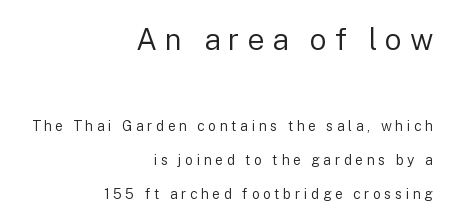
{"serif": "no", "italic": "no", "bold": "no", "weight": "regular", "width": "normal", "stroke_contrast": "low", "x_height": "medium", "monospaced": "no", "underline": "no", "align": "right", "line_spacing": "loose", "line_spacing_ratio": 2.41, "letter_spacing": "wide", "letter_spacing_em": 0.25, "larger_block": "first", "size_ratio": 2.14, "glyph_px": 30}
